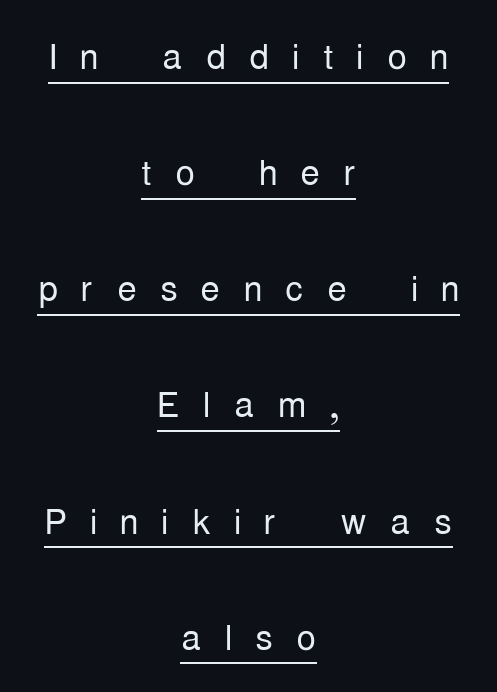
Q: Is the text bold? A: No.
Q: Is the text italic (slanted)? A: No, it is upright.
Q: Is the typeface a serif or a sans-serif typeface? A: Sans-serif.
Q: Is the text underlined? A: Yes.
Q: How is the paragraph aligned? A: Centered.
Q: Is the spacing between letters normal or unusually wide? A: Unusually wide.
Q: Is the spacing between lines tight, normal or loose? A: Loose.
Q: Width (condensed, normal, or wide)? A: Condensed.
Q: Stroke contrast? A: Low.
Q: x-height? A: Medium.
Q: Monospaced? A: No.
